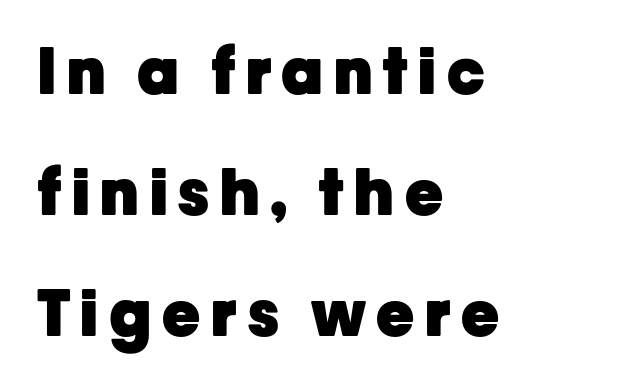
Q: Is the text bold? A: Yes.
Q: Is the text italic (slanted)? A: No, it is upright.
Q: Is the typeface a serif or a sans-serif typeface? A: Sans-serif.
Q: Is the text underlined? A: No.
Q: How is the paragraph aligned? A: Left-aligned.
Q: Width (condensed, normal, or wide)? A: Normal.
Q: Stroke contrast? A: Low.
Q: x-height? A: Medium.
Q: Monospaced? A: No.
